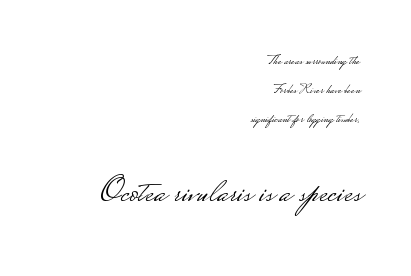
The image shows 37 px light, wide sans-serif type; set right-aligned, loose line spacing (2.06x), normal letter spacing, not underlined; the second (bottom) block is 2.64x larger; low stroke contrast.
